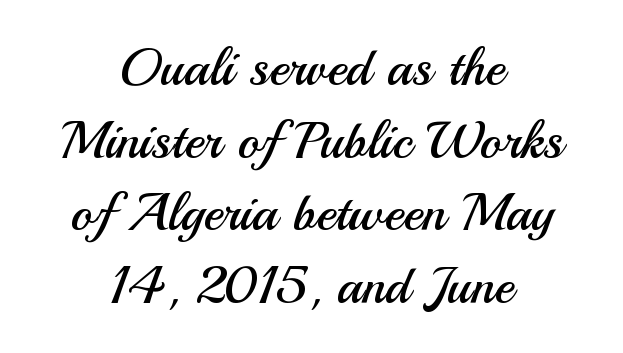
Q: Is the text bold? A: No.
Q: Is the text italic (slanted)? A: Yes.
Q: Is the typeface a serif or a sans-serif typeface? A: Sans-serif.
Q: Is the text underlined? A: No.
Q: How is the paragraph aligned? A: Centered.
Q: Is the spacing between letters normal or unusually wide? A: Normal.
Q: Is the spacing between lines tight, normal or loose? A: Normal.
Q: Width (condensed, normal, or wide)? A: Normal.
Q: Stroke contrast? A: Medium.
Q: x-height? A: Small.
Q: Monospaced? A: No.
